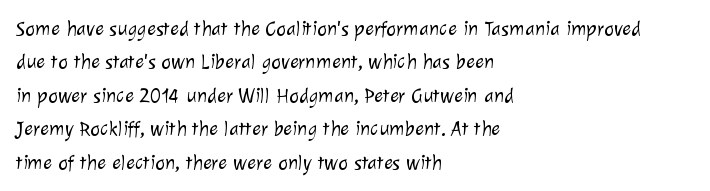
The image shows 21 px text type; set left-aligned, normal line spacing (1.59x), normal letter spacing, not underlined.
